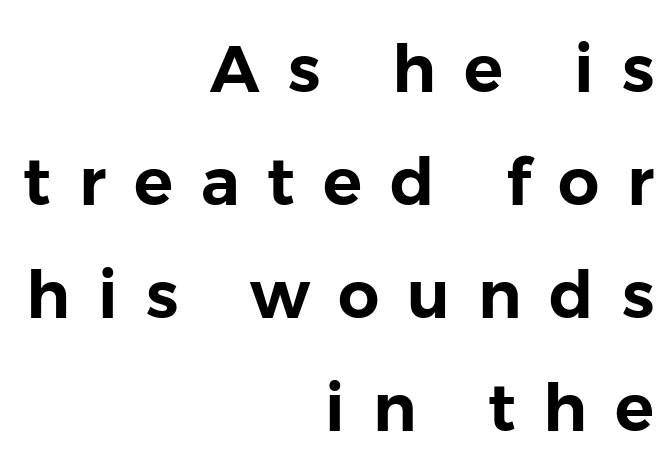
{"serif": "no", "italic": "no", "width": "normal", "stroke_contrast": "low", "x_height": "medium", "monospaced": "no", "underline": "no", "align": "right", "line_spacing_ratio": 1.74, "letter_spacing": "wide", "letter_spacing_em": 0.43, "glyph_px": 65}
